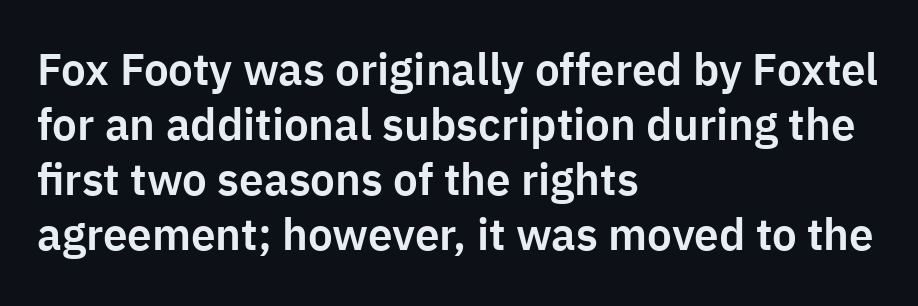
{"serif": "no", "italic": "no", "width": "normal", "stroke_contrast": "low", "x_height": "medium", "monospaced": "no", "underline": "no", "align": "left", "line_spacing": "normal", "line_spacing_ratio": 1.25, "letter_spacing": "normal", "letter_spacing_em": 0.0, "glyph_px": 44}
